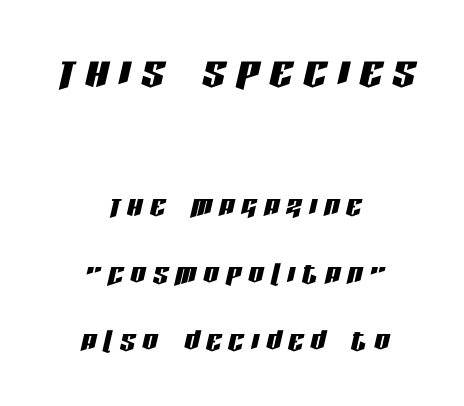
The image shows 57 px condensed type, italic (leaning right); set centered, line spacing 1.78x, not underlined; the first (top) block is 1.5x larger; low stroke contrast and a large x-height.
